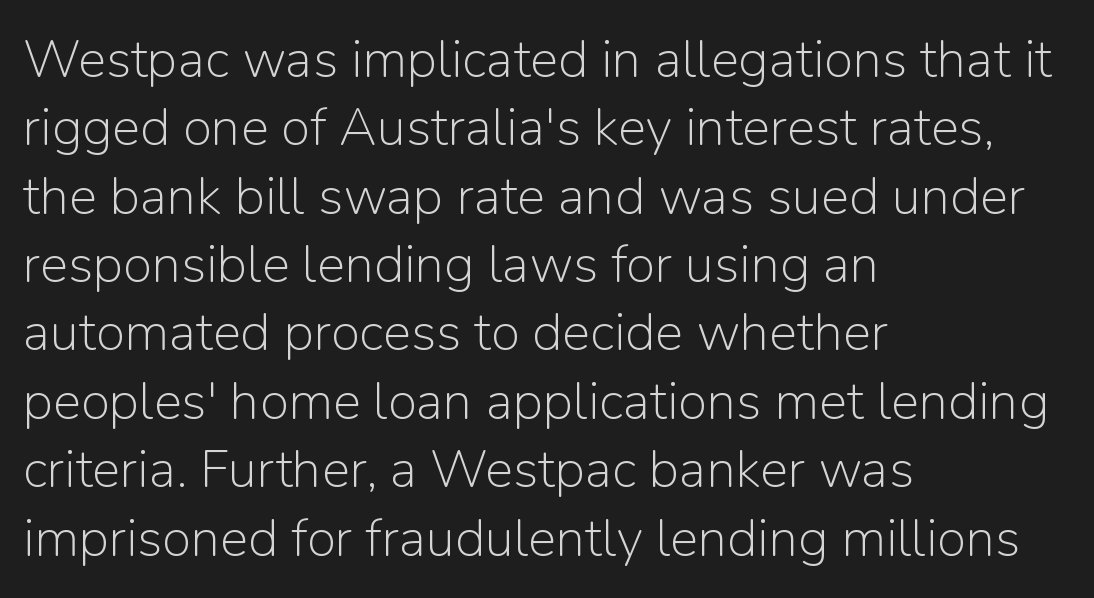
Q: Is the text bold? A: No.
Q: Is the text italic (slanted)? A: No, it is upright.
Q: Is the typeface a serif or a sans-serif typeface? A: Sans-serif.
Q: Is the text underlined? A: No.
Q: How is the paragraph aligned? A: Left-aligned.
Q: Is the spacing between letters normal or unusually wide? A: Normal.
Q: Is the spacing between lines tight, normal or loose? A: Normal.
Q: Width (condensed, normal, or wide)? A: Normal.
Q: Stroke contrast? A: Low.
Q: x-height? A: Medium.
Q: Monospaced? A: No.
